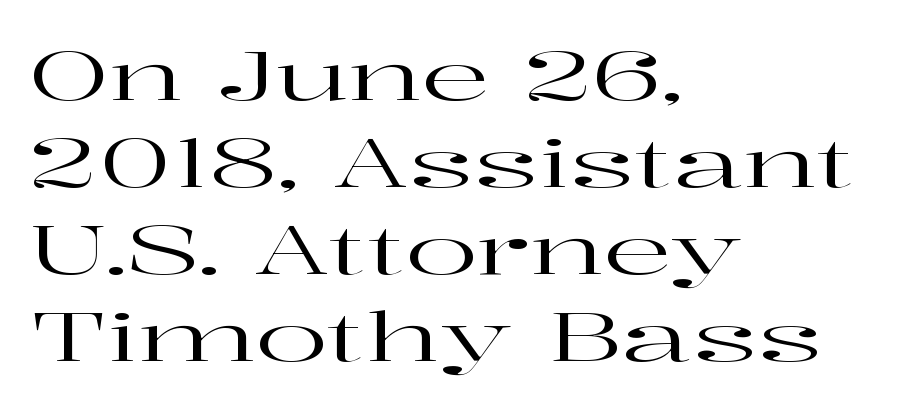
The glyphs are unaccompanied by any horizontal stroke below them. Layout note: lines flush left. This sample uses an upright cut, with every glyph sitting square on the baseline. Evenly set lines give the paragraph a standard silhouette. Regarding serifs, this sample has them.
